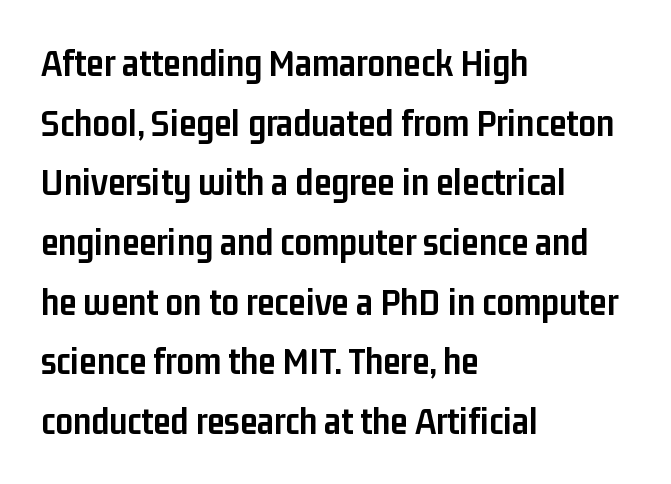
{"serif": "no", "italic": "no", "bold": "yes", "weight": "semibold", "width": "condensed", "stroke_contrast": "low", "x_height": "medium", "monospaced": "no", "underline": "no", "align": "left", "line_spacing": "normal", "line_spacing_ratio": 1.53, "letter_spacing": "normal", "letter_spacing_em": 0.0, "glyph_px": 39}
